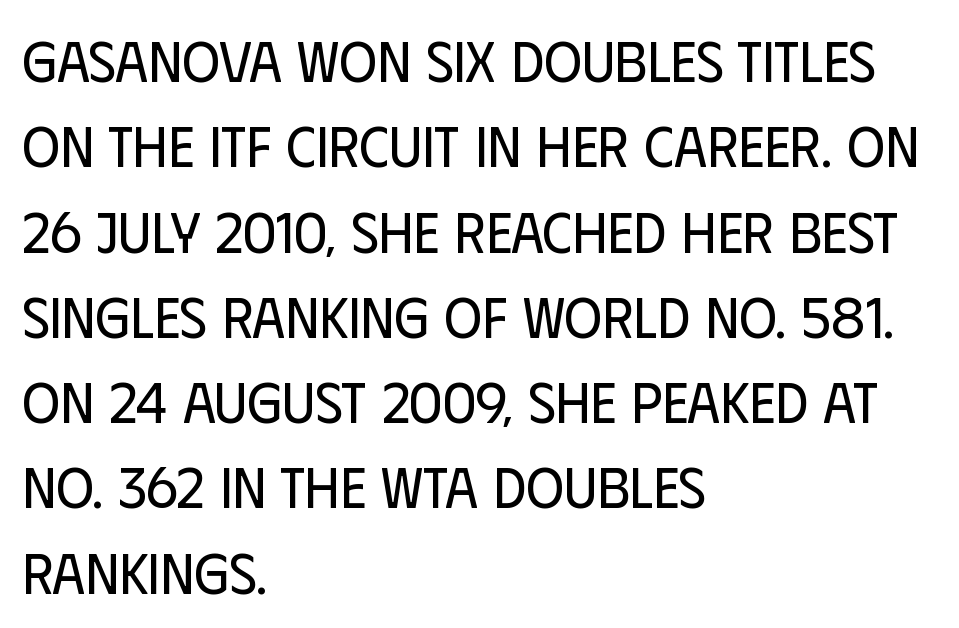
{"serif": "no", "italic": "no", "bold": "no", "weight": "regular", "width": "condensed", "stroke_contrast": "low", "x_height": "large", "monospaced": "no", "underline": "no", "align": "left", "line_spacing": "normal", "line_spacing_ratio": 1.47, "letter_spacing": "normal", "letter_spacing_em": 0.0, "glyph_px": 58}
